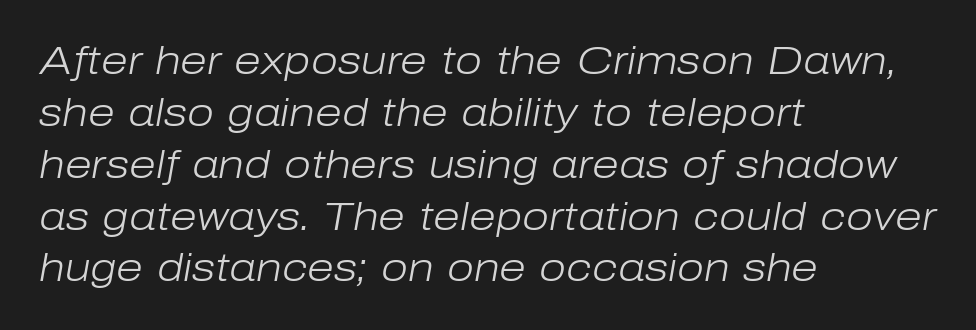
Stems and bowls with no extra thickness — not bold. Is the type slanted? Yes — the strokes lean at a clear angle. The leading is moderate, giving the passage an even texture. Layout note: lines flush left.
